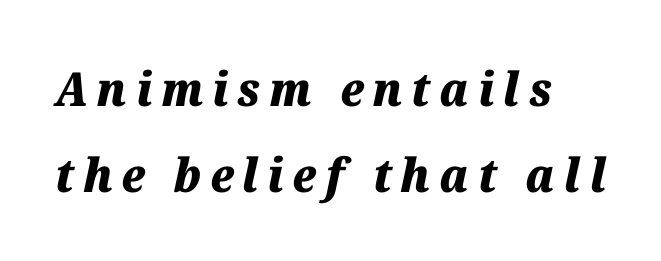
The image shows 47 px heavy type, italic (leaning right); set line spacing 1.82x, not underlined; medium stroke contrast and a medium x-height.
